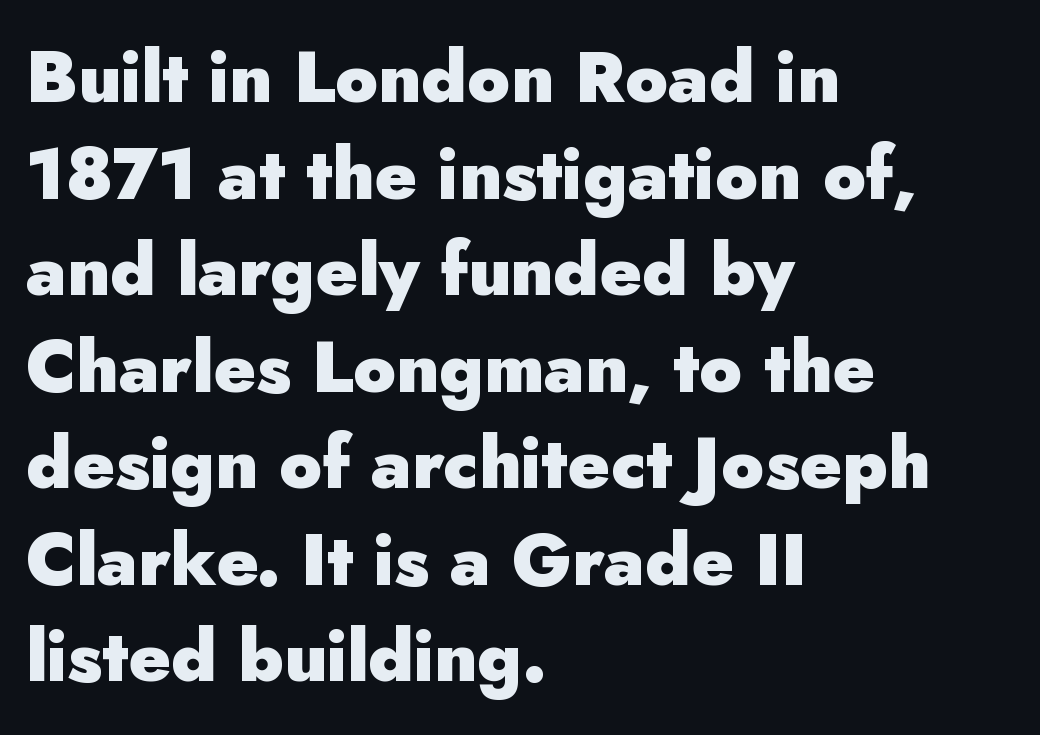
Glyph-to-glyph distance matches everyday printed text. The rendering anchors every line to the left-hand side. Observe the absence of serifs on each vertical stroke in this sample. You'd pick this weight for a headline — it's a proper bold. Nope, not italic — everything's standing straight.
